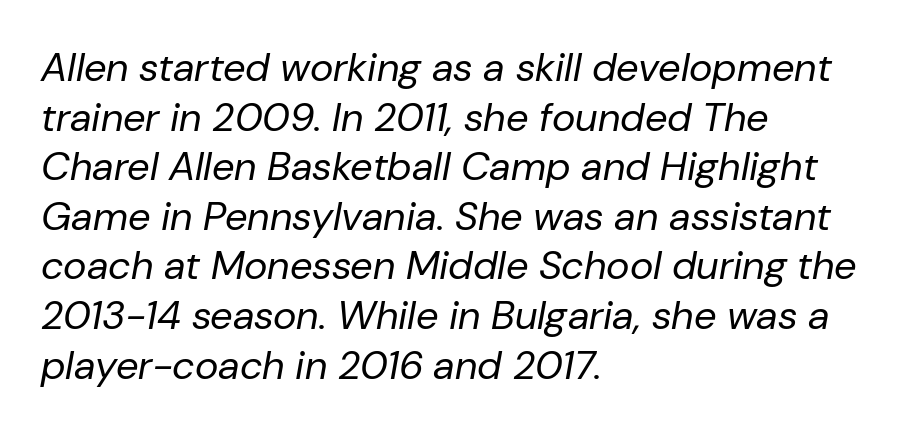
Q: Is the text bold? A: No.
Q: Is the text italic (slanted)? A: Yes, it leans right by about 10 degrees.
Q: Is the text underlined? A: No.
Q: How is the paragraph aligned? A: Left-aligned.
Q: Is the spacing between letters normal or unusually wide? A: Normal.
Q: Width (condensed, normal, or wide)? A: Normal.
Q: Stroke contrast? A: Low.
Q: x-height? A: Medium.
Q: Monospaced? A: No.
